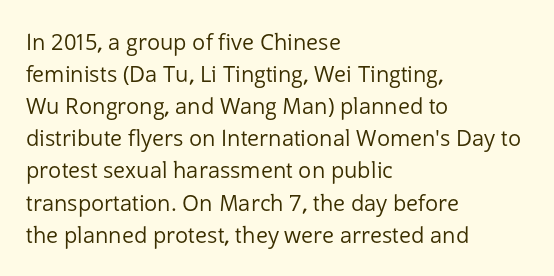
The image shows 22 px text type, upright; set left-aligned, normal line spacing (1.46x), normal letter spacing, not underlined.
